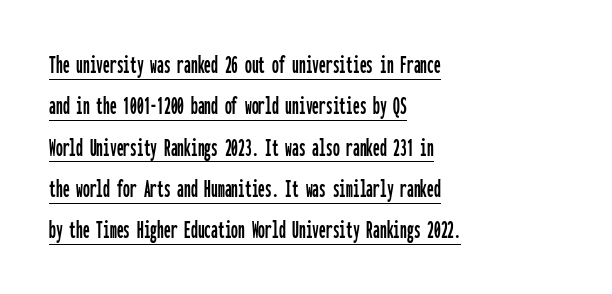
Q: Is the text italic (slanted)? A: No, it is upright.
Q: Is the text underlined? A: Yes.
Q: How is the paragraph aligned? A: Left-aligned.
Q: Is the spacing between letters normal or unusually wide? A: Normal.
Q: Is the spacing between lines tight, normal or loose? A: Normal.
